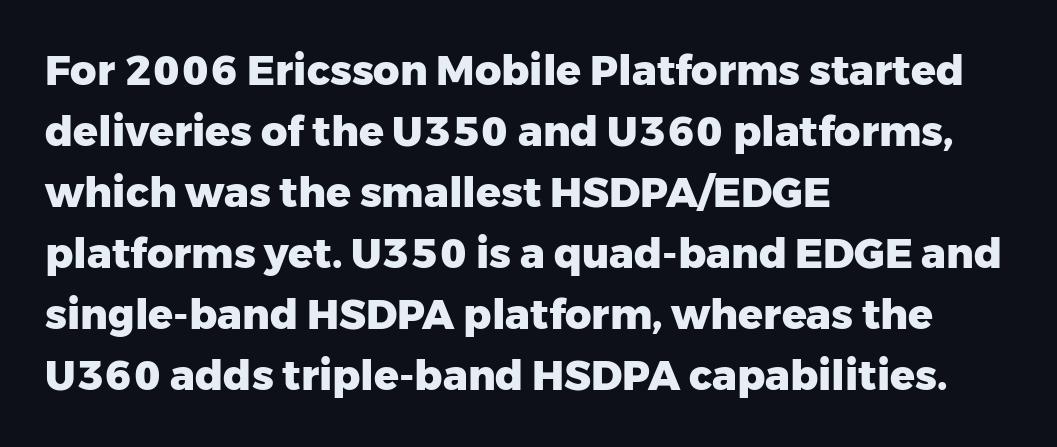
Proportional: the letters do not fall into vertical columns. Ascenders rise straight up at ninety degrees. The glyphs are unaccompanied by any horizontal stroke below them. Strong, thick strokes mark this as bold type. The paragraph has a hard left edge and a soft right edge.
